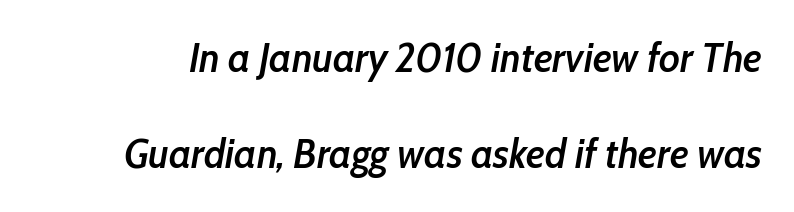
{"italic": "yes", "lean": "right", "slant_degrees": 10, "bold": "semi", "weight": "semibold", "width": "condensed", "stroke_contrast": "low", "x_height": "medium", "monospaced": "no", "underline": "no", "line_spacing": "loose", "line_spacing_ratio": 2.35, "letter_spacing": "normal", "letter_spacing_em": 0.0, "glyph_px": 41}
